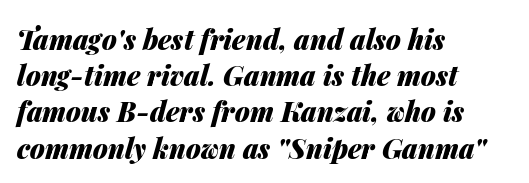
{"italic": "yes", "lean": "right", "slant_degrees": 14, "bold": "yes", "underline": "no", "align": "left", "line_spacing": "normal", "line_spacing_ratio": 1.34, "letter_spacing": "normal", "letter_spacing_em": 0.0, "glyph_px": 27}
